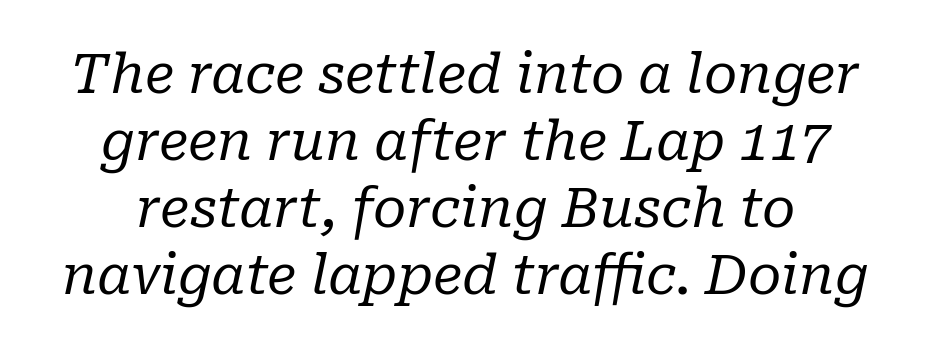
The image shows 54 px regular-weight serif type, italic (leaning right); set line spacing 1.24x, normal letter spacing, not underlined; low stroke contrast and a medium x-height.
